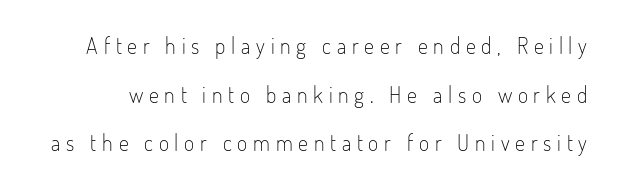
{"italic": "no", "bold": "no", "underline": "no", "line_spacing": "loose", "line_spacing_ratio": 2.21, "letter_spacing": "wide", "letter_spacing_em": 0.26, "glyph_px": 22}
